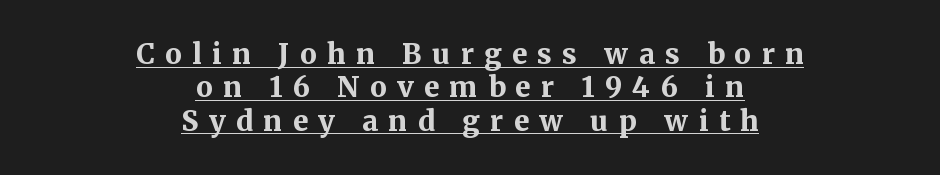
Q: Is the text bold? A: Yes.
Q: Is the text italic (slanted)? A: No, it is upright.
Q: Is the typeface a serif or a sans-serif typeface? A: Serif.
Q: Is the text underlined? A: Yes.
Q: How is the paragraph aligned? A: Centered.
Q: Is the spacing between letters normal or unusually wide? A: Unusually wide.
Q: Width (condensed, normal, or wide)? A: Normal.
Q: Stroke contrast? A: Medium.
Q: x-height? A: Medium.
Q: Monospaced? A: No.
